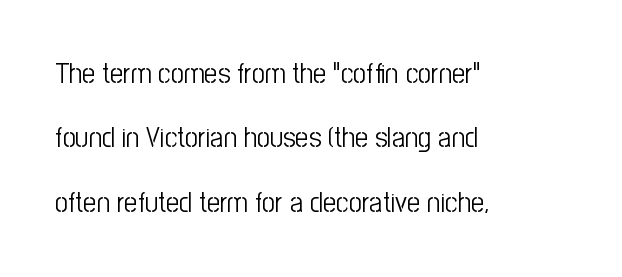
The ragged edge is on the right, which tells us the setting is flush left. Is this a fixed-width face? No — the glyphs have proportional, varying widths. Examine the stroke ends and you'll find no serifs. Every stem runs plumb, perpendicular to the baseline.
